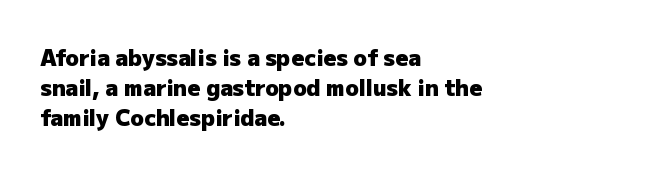
The image shows 22 px bold type, upright; set left-aligned, normal line spacing (1.36x), normal letter spacing, not underlined.
